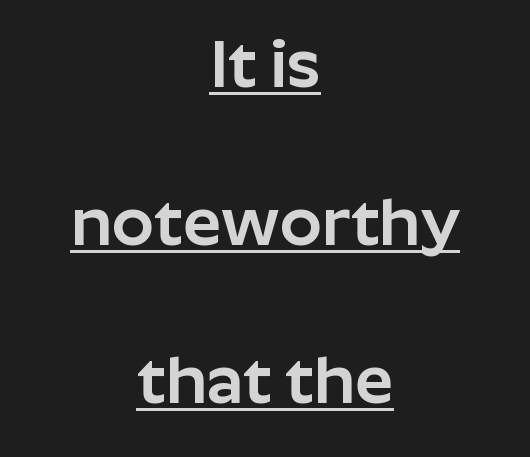
{"serif": "no", "italic": "no", "width": "normal", "stroke_contrast": "low", "x_height": "medium", "monospaced": "no", "underline": "yes", "align": "center", "line_spacing": "loose", "line_spacing_ratio": 2.36, "letter_spacing": "normal", "letter_spacing_em": 0.0, "glyph_px": 67}
